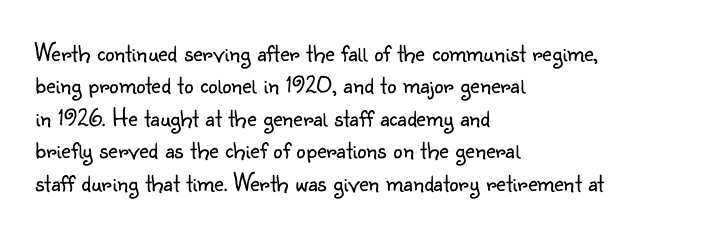
Line spacing here is normal. Nobody touched the tracking dial on this one. Quick note: underline off. Designer's note — italics off, roman on. The lines are quadded left.
